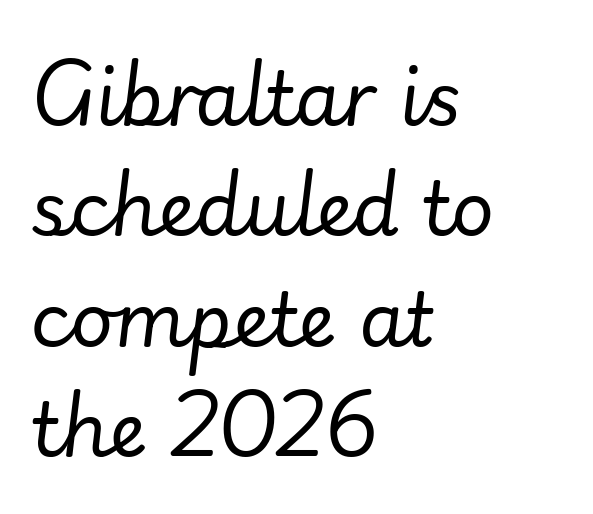
Q: Is the text bold? A: No.
Q: Is the text italic (slanted)? A: Yes, it leans right by about 7 degrees.
Q: Is the text underlined? A: No.
Q: How is the paragraph aligned? A: Left-aligned.
Q: Is the spacing between letters normal or unusually wide? A: Normal.
Q: Is the spacing between lines tight, normal or loose? A: Normal.
Q: Width (condensed, normal, or wide)? A: Normal.
Q: Stroke contrast? A: Low.
Q: x-height? A: Small.
Q: Monospaced? A: No.
